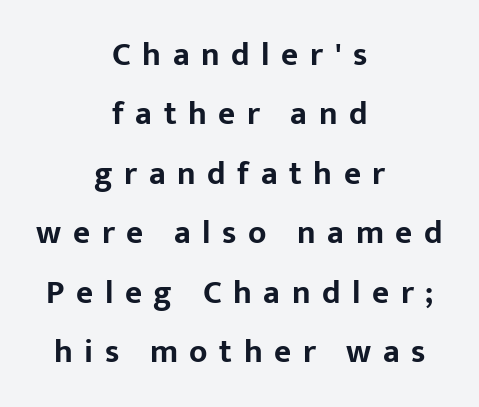
These lines are composed in type without serifs. The glyphs have the mass of a bold cut. Look at the tracking — it's clearly loosened, letters drifting apart. Typeset on center — no edge is straight. Underlining? Definitely not there.
